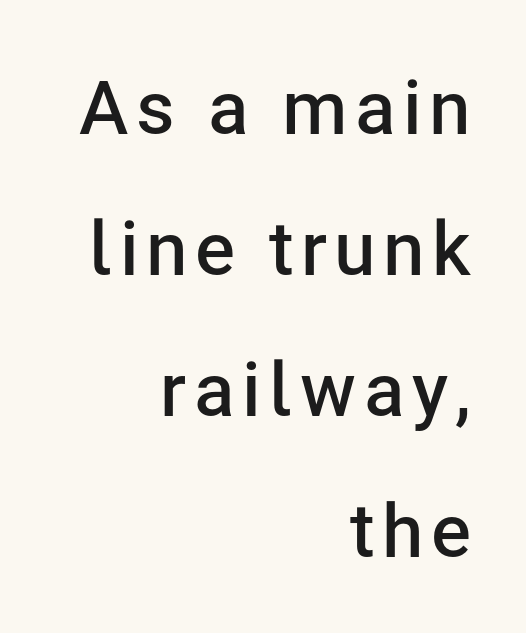
The image shows 75 px semibold sans-serif type, upright; set right-aligned, line spacing 1.88x, not underlined; low stroke contrast and a medium x-height.
